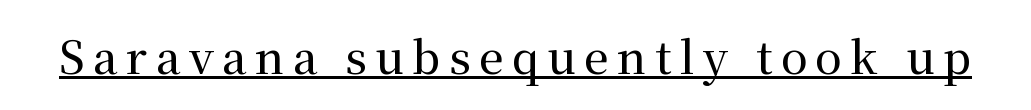
Does the type have serifs? Yes, each stem ends in a small foot. Every stem runs plumb, perpendicular to the baseline. The passage shown is typed in a proportional face where columns would drift. A typographer would call this underscored text.
